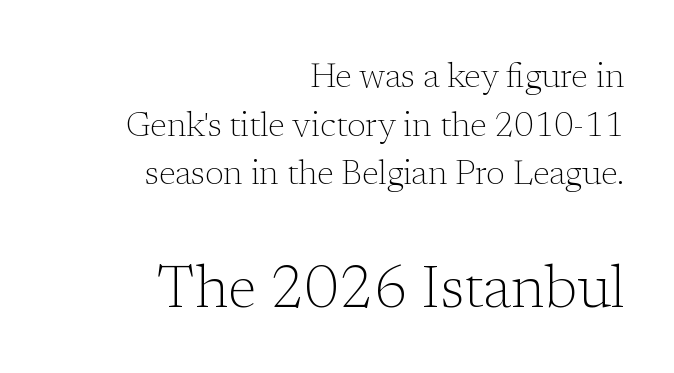
{"serif": "yes", "italic": "no", "bold": "no", "weight": "light", "width": "normal", "stroke_contrast": "low", "x_height": "medium", "monospaced": "no", "underline": "no", "align": "right", "line_spacing": "normal", "line_spacing_ratio": 1.43, "letter_spacing": "normal", "letter_spacing_em": 0.0, "larger_block": "second", "size_ratio": 1.74, "glyph_px": 59}
